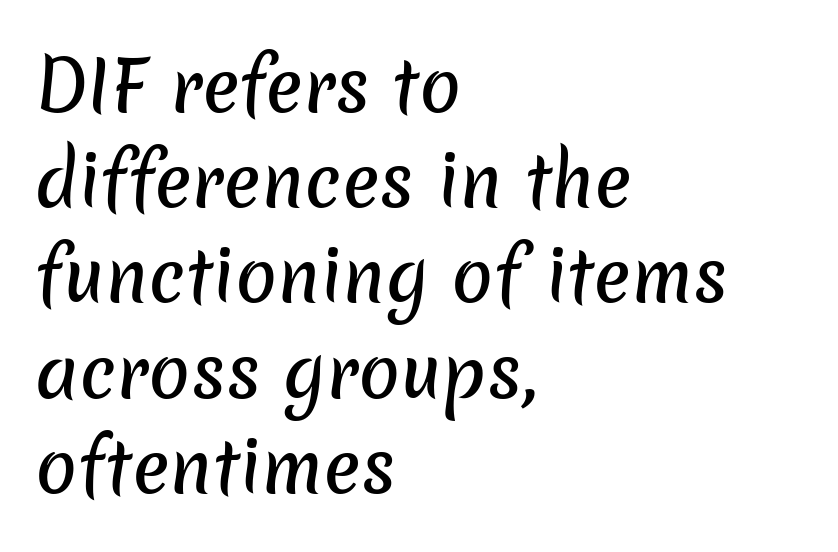
{"serif": "no", "width": "normal", "stroke_contrast": "low", "x_height": "medium", "monospaced": "no", "underline": "no", "align": "left", "line_spacing": "normal", "line_spacing_ratio": 1.38, "letter_spacing": "normal", "letter_spacing_em": 0.0, "glyph_px": 69}
